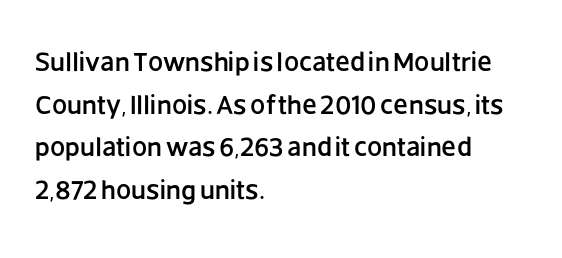
The words here are not underlined. Upright lettering throughout. This rendering leaves character spacing at its baseline value. These lines stack with their left ends in a neat column. Vertical spacing — default.
